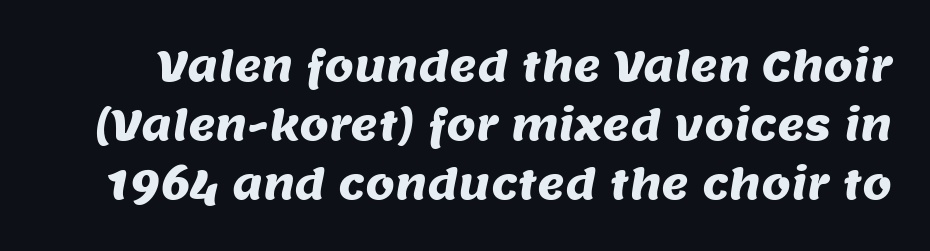
{"serif": "no", "width": "normal", "stroke_contrast": "medium", "x_height": "large", "monospaced": "no", "underline": "no", "line_spacing": "normal", "line_spacing_ratio": 1.41, "letter_spacing": "normal", "letter_spacing_em": 0.0, "glyph_px": 42}
